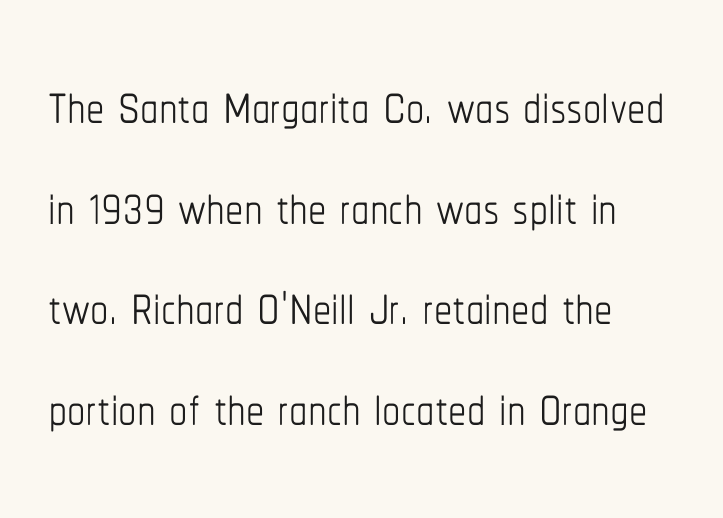
Q: Is the text bold? A: No.
Q: Is the text italic (slanted)? A: No, it is upright.
Q: Is the text underlined? A: No.
Q: Is the spacing between letters normal or unusually wide? A: Normal.
Q: Is the spacing between lines tight, normal or loose? A: Normal.
Q: Width (condensed, normal, or wide)? A: Condensed.
Q: Stroke contrast? A: Low.
Q: x-height? A: Medium.
Q: Monospaced? A: No.
